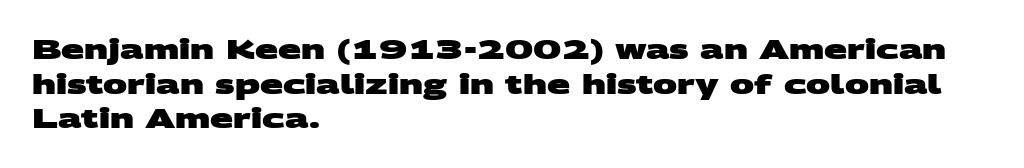
{"bold": "yes", "underline": "no", "align": "left", "line_spacing": "normal", "line_spacing_ratio": 1.28, "letter_spacing": "normal", "letter_spacing_em": 0.0, "glyph_px": 27}
